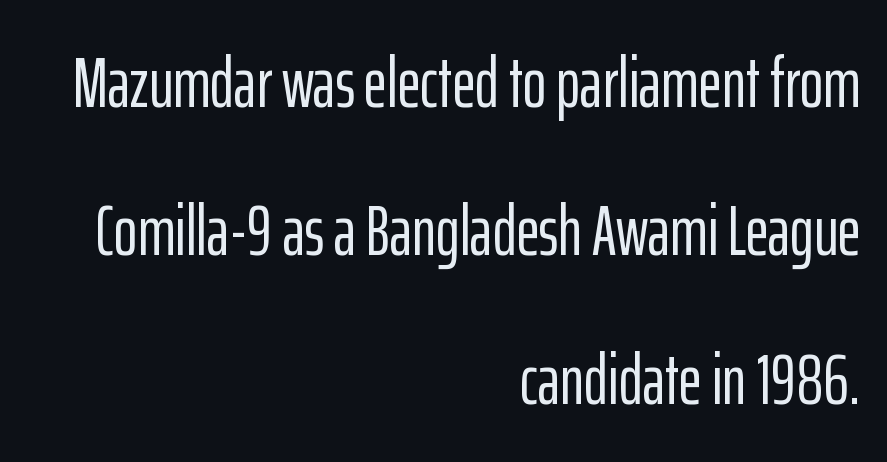
{"serif": "no", "italic": "no", "width": "condensed", "stroke_contrast": "low", "x_height": "medium", "monospaced": "no", "underline": "no", "align": "right", "line_spacing": "loose", "line_spacing_ratio": 2.09, "letter_spacing": "normal", "letter_spacing_em": 0.0, "glyph_px": 71}
